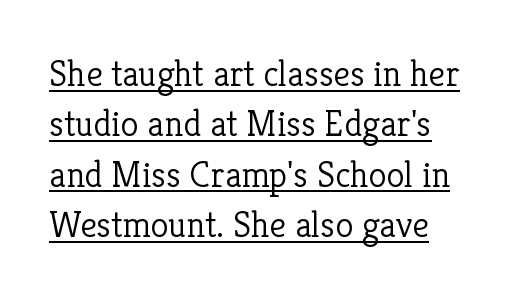
The image shows 37 px light serif type, upright; set normal line spacing (1.36x), normal letter spacing, underlined; low stroke contrast and a medium x-height.
